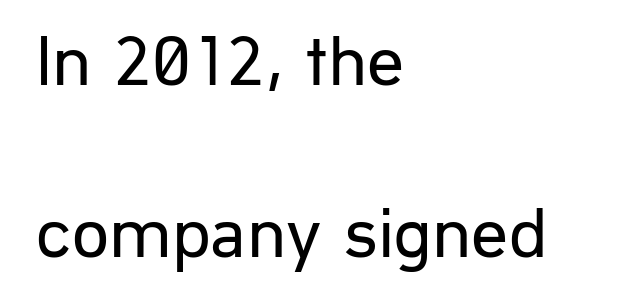
{"serif": "no", "italic": "no", "bold": "no", "weight": "regular", "width": "normal", "stroke_contrast": "low", "x_height": "medium", "monospaced": "no", "underline": "no", "align": "left", "line_spacing": "loose", "line_spacing_ratio": 2.36, "letter_spacing": "normal", "letter_spacing_em": 0.0, "glyph_px": 73}
